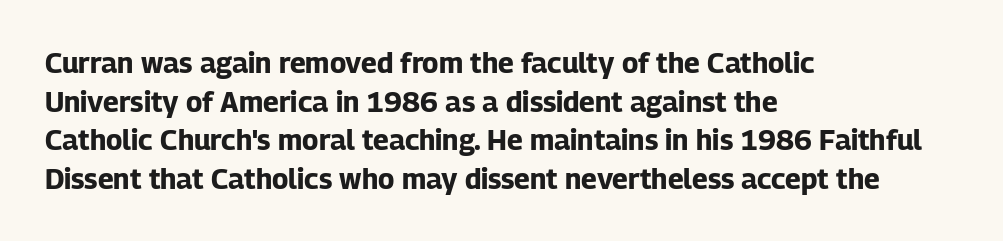
The image shows 28 px bold sans-serif type, upright; set left-aligned, normal line spacing (1.38x), normal letter spacing, not underlined; low stroke contrast and a medium x-height.
